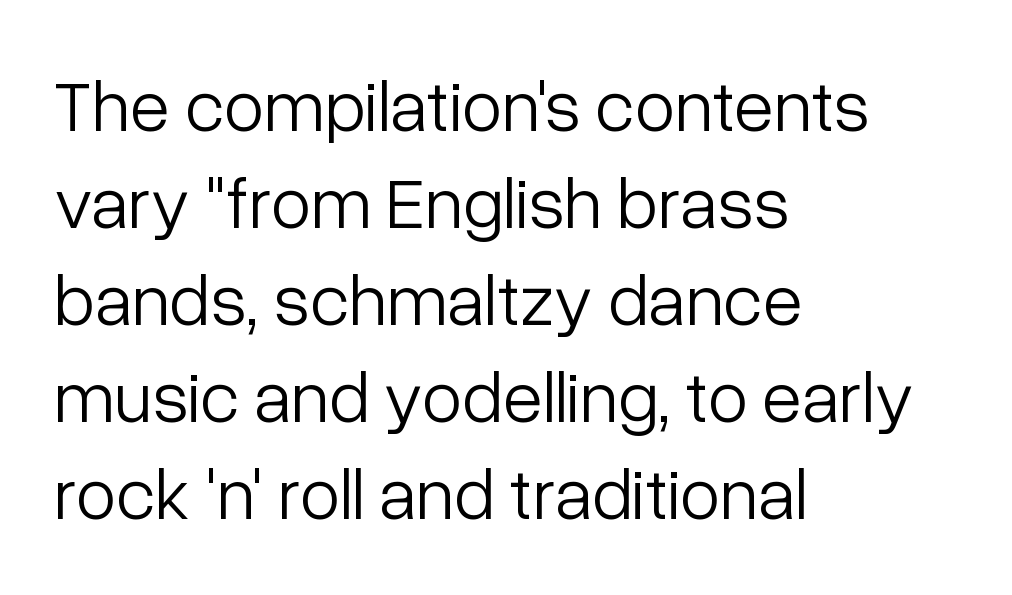
{"serif": "no", "italic": "no", "bold": "no", "weight": "light", "width": "normal", "stroke_contrast": "low", "x_height": "medium", "monospaced": "no", "underline": "no", "align": "left", "line_spacing": "normal", "line_spacing_ratio": 1.33, "letter_spacing": "normal", "letter_spacing_em": 0.0, "glyph_px": 73}
